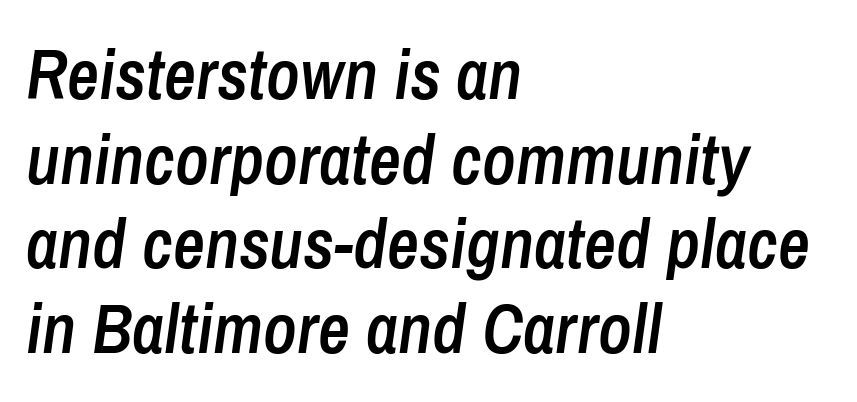
Q: Is the text bold? A: Semi-bold.
Q: Is the text italic (slanted)? A: Yes, it leans right by about 8 degrees.
Q: Is the text underlined? A: No.
Q: How is the paragraph aligned? A: Left-aligned.
Q: Is the spacing between letters normal or unusually wide? A: Normal.
Q: Width (condensed, normal, or wide)? A: Condensed.
Q: Stroke contrast? A: Low.
Q: x-height? A: Medium.
Q: Monospaced? A: No.
